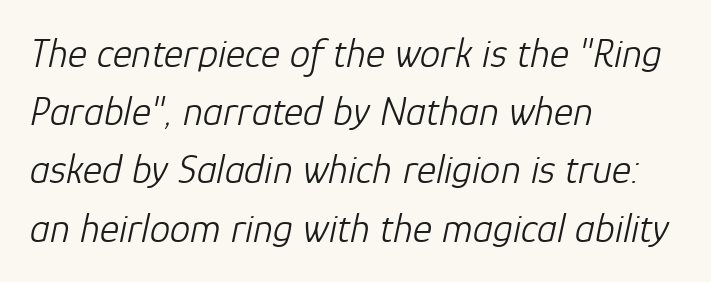
Q: Is the text bold? A: No.
Q: Is the text italic (slanted)? A: Yes, it leans right by about 12 degrees.
Q: Is the text underlined? A: No.
Q: How is the paragraph aligned? A: Left-aligned.
Q: Is the spacing between letters normal or unusually wide? A: Normal.
Q: Is the spacing between lines tight, normal or loose? A: Normal.
Q: Width (condensed, normal, or wide)? A: Normal.
Q: Stroke contrast? A: Low.
Q: x-height? A: Medium.
Q: Monospaced? A: No.
